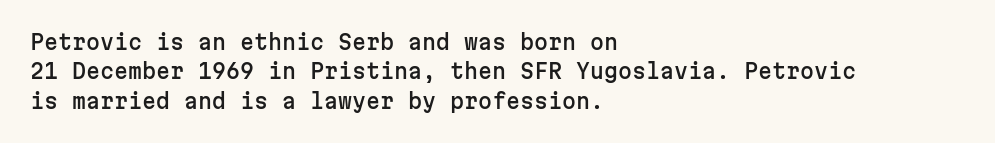
{"italic": "no", "underline": "no", "align": "left", "line_spacing": "normal", "line_spacing_ratio": 1.47, "letter_spacing": "normal", "letter_spacing_em": 0.0, "glyph_px": 20}
